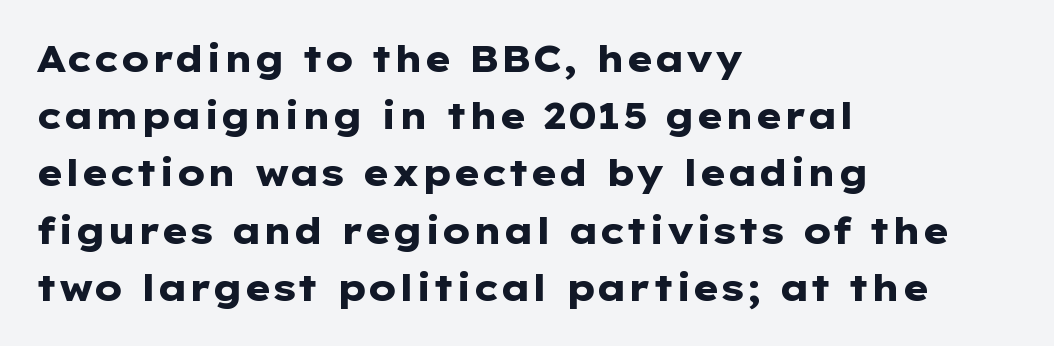
{"serif": "no", "italic": "no", "bold": "yes", "weight": "heavy", "width": "wide", "stroke_contrast": "low", "x_height": "medium", "monospaced": "no", "underline": "no", "align": "left", "line_spacing": "normal", "line_spacing_ratio": 1.59, "letter_spacing": "normal", "letter_spacing_em": 0.0, "glyph_px": 36}
